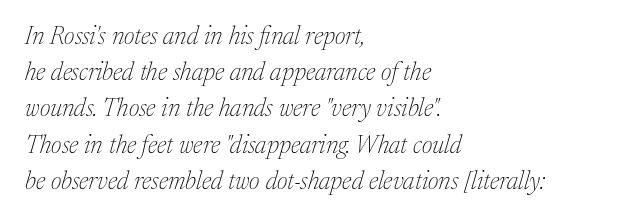
Q: Is the text bold? A: No.
Q: Is the text italic (slanted)? A: Yes, it leans right by about 17 degrees.
Q: Is the text underlined? A: No.
Q: How is the paragraph aligned? A: Left-aligned.
Q: Is the spacing between letters normal or unusually wide? A: Normal.
Q: Is the spacing between lines tight, normal or loose? A: Normal.
